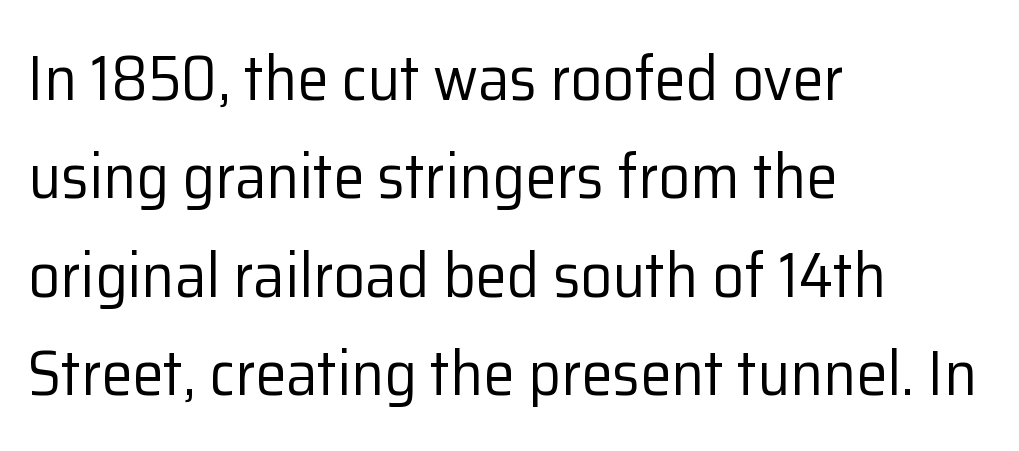
Q: Is the text bold? A: No.
Q: Is the text italic (slanted)? A: No, it is upright.
Q: Is the typeface a serif or a sans-serif typeface? A: Sans-serif.
Q: Is the text underlined? A: No.
Q: How is the paragraph aligned? A: Left-aligned.
Q: Is the spacing between letters normal or unusually wide? A: Normal.
Q: Is the spacing between lines tight, normal or loose? A: Normal.
Q: Width (condensed, normal, or wide)? A: Normal.
Q: Stroke contrast? A: Low.
Q: x-height? A: Medium.
Q: Monospaced? A: No.
